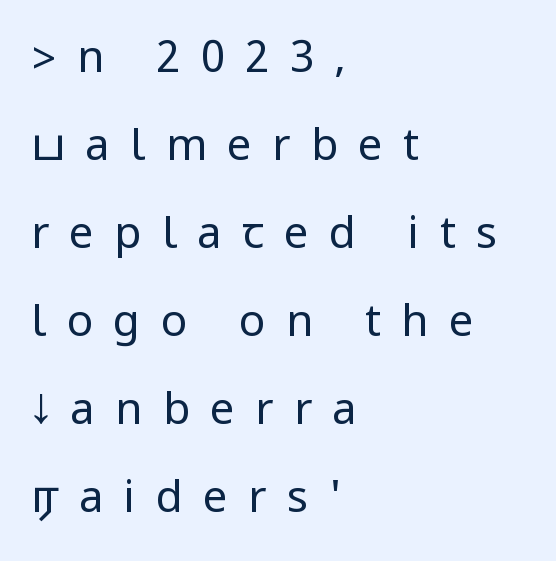
The image shows 44 px regular-weight, condensed sans-serif type, upright; set left-aligned, loose line spacing (2.0x), unusually wide letter spacing (+0.46 em), not underlined; low stroke contrast.
